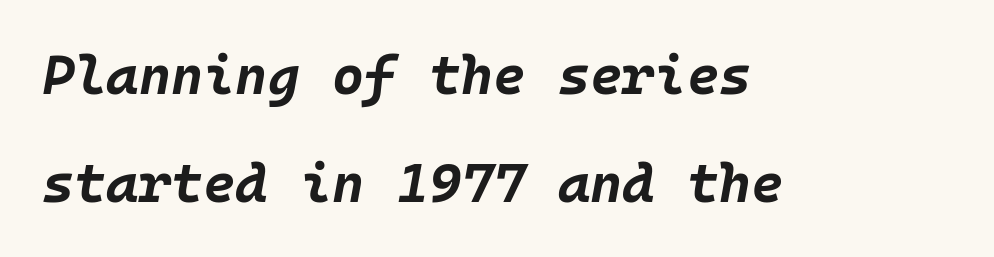
The image shows 55 px bold type, italic (leaning right), monospaced; set left-aligned, loose line spacing (1.96x), normal letter spacing, not underlined; low stroke contrast and a large x-height.
